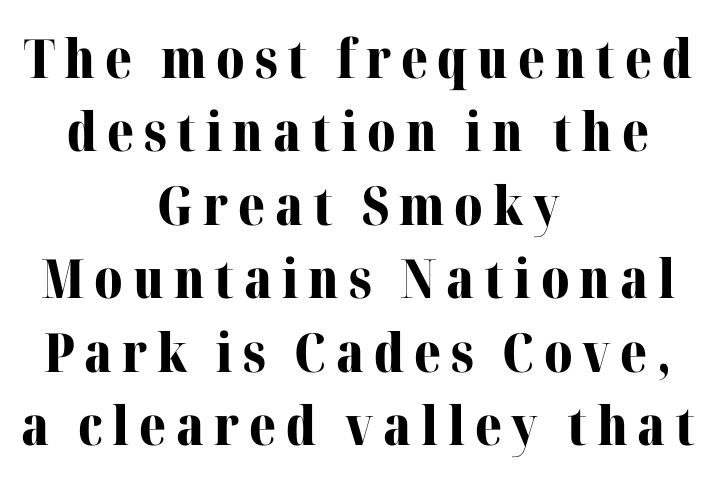
Type without underlining. Leftover space on each line is divided equally before and after the words. The designer went with a serif here, giving each stem small feet. The passage shown is typed in a proportional face where columns would drift.
